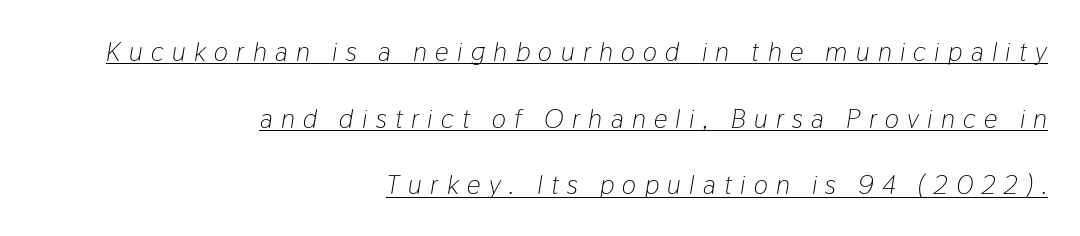
The image shows 27 px text type, italic (leaning right); set right-aligned, loose line spacing (2.47x), unusually wide letter spacing (+0.31 em), underlined.
